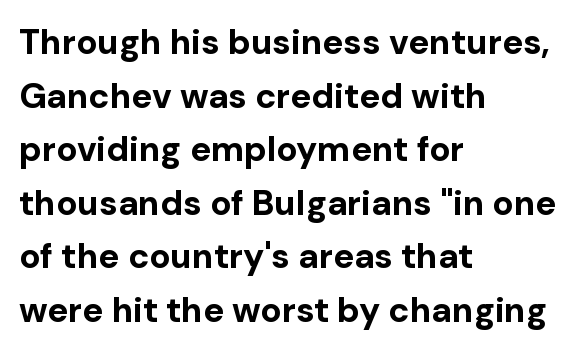
The image shows 35 px bold sans-serif type, upright; set left-aligned, normal line spacing (1.53x), normal letter spacing, not underlined; low stroke contrast and a medium x-height.
